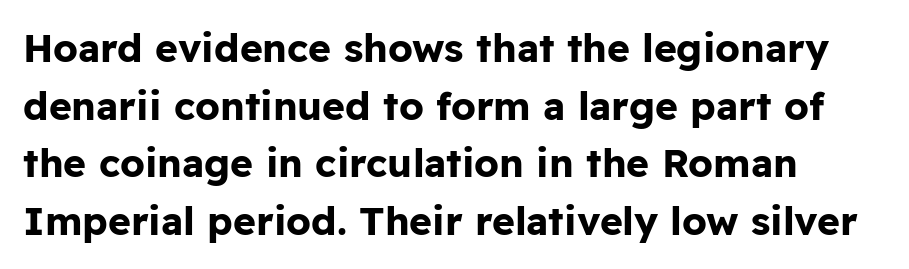
The image shows 39 px bold sans-serif type, upright; set left-aligned, normal line spacing (1.48x), normal letter spacing, not underlined; low stroke contrast and a medium x-height.
